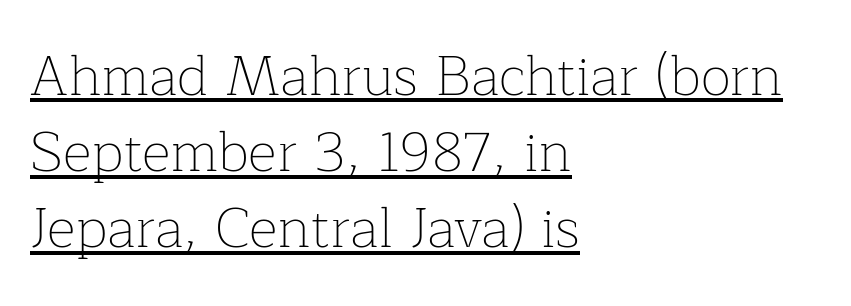
If you drew a line through each stem, it would be perfectly vertical. These glyphs show unthickened strokes, regular width or finer. Beneath each row of characters lies a ruled line. Does extra space separate the letters? No, they use regular spacing. Evenly set lines give the paragraph a standard silhouette.
